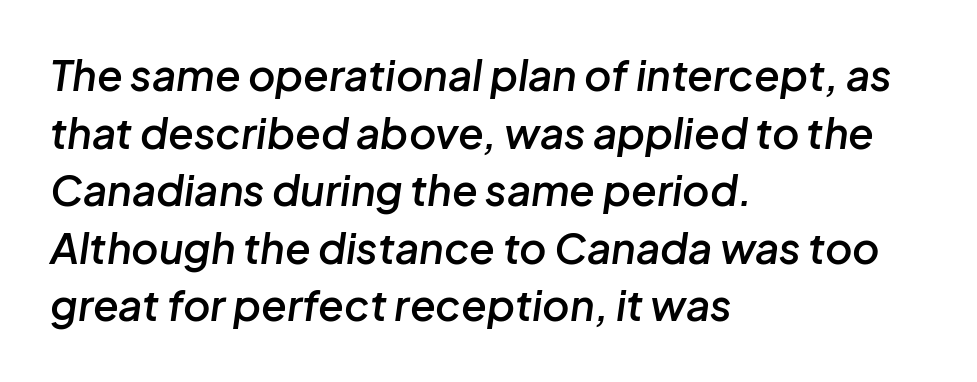
The image shows 42 px semibold type, italic (leaning right); set left-aligned, normal line spacing (1.37x), normal letter spacing, not underlined; low stroke contrast and a medium x-height.
